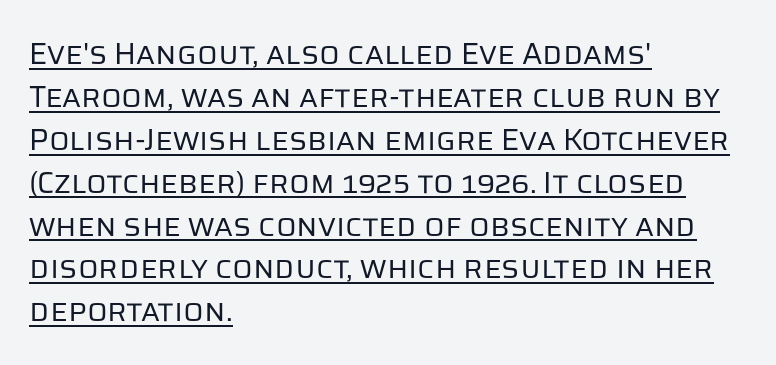
What kind of face is this? One without serifs — a sans. Every word sits above its own underline. Posture: vertical. Nothing unusual about the tracking: characters are spaced as the font intends. In terms of leading, this rendering sits right in the middle. One-word summary of the alignment: left.
